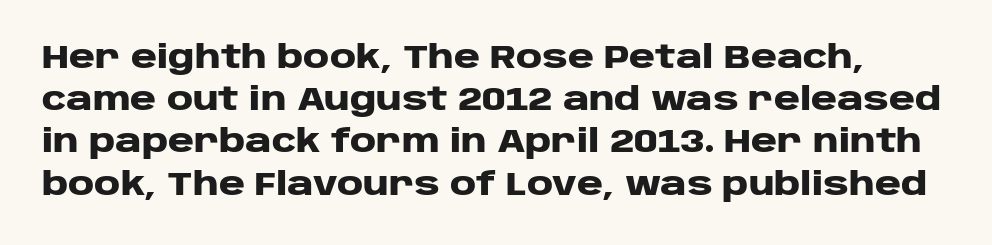
{"serif": "no", "italic": "no", "bold": "yes", "weight": "heavy", "width": "wide", "stroke_contrast": "low", "x_height": "large", "monospaced": "no", "underline": "no", "line_spacing": "normal", "line_spacing_ratio": 1.32, "letter_spacing": "normal", "letter_spacing_em": 0.0, "glyph_px": 32}
